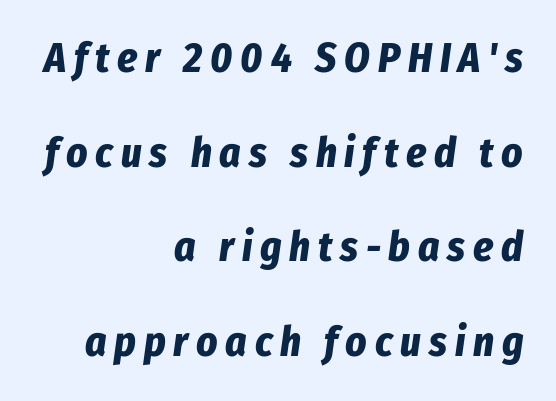
Each letter keeps its own natural width here, so spacing adapts to shape. Every letter is thick-stroked: bold, no question. Anything drawn beneath the words? Only blank space. The whole block is typeset with a tilt. Every row of glyphs terminates at an identical x-position on the right. If you measured baseline to baseline, you'd find a long distance.
